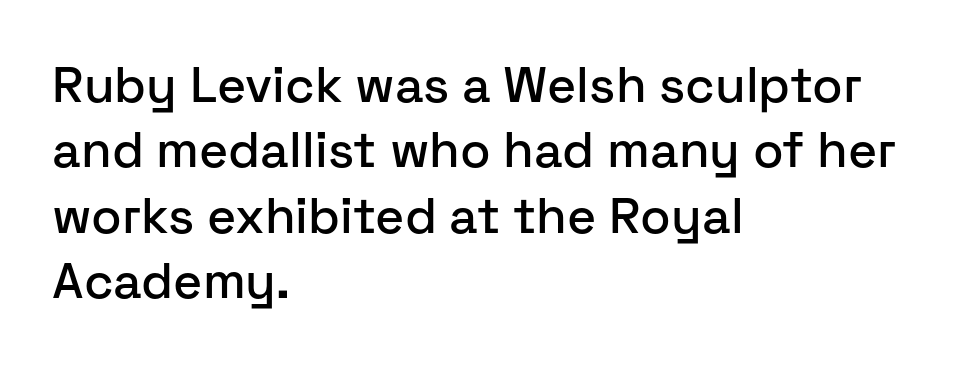
In terms of leading, this rendering sits right in the middle. Font category for this specimen: sans-serif. Descenders hang freely into open space. Tall strokes in this sample are plumb rather than angled.
